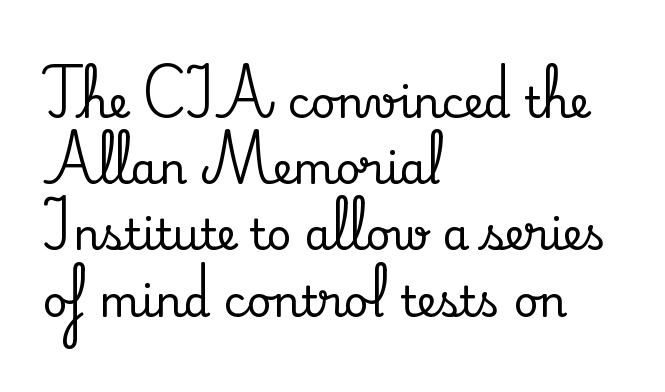
{"serif": "yes", "italic": "no", "width": "normal", "stroke_contrast": "medium", "x_height": "small", "monospaced": "no", "underline": "no", "align": "left", "line_spacing": "normal", "line_spacing_ratio": 1.54, "letter_spacing": "normal", "letter_spacing_em": 0.0, "glyph_px": 43}
